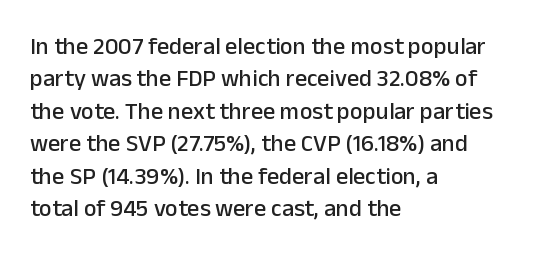
{"italic": "no", "underline": "no", "align": "left", "line_spacing": "normal", "line_spacing_ratio": 1.35, "letter_spacing": "normal", "letter_spacing_em": 0.0, "glyph_px": 24}
